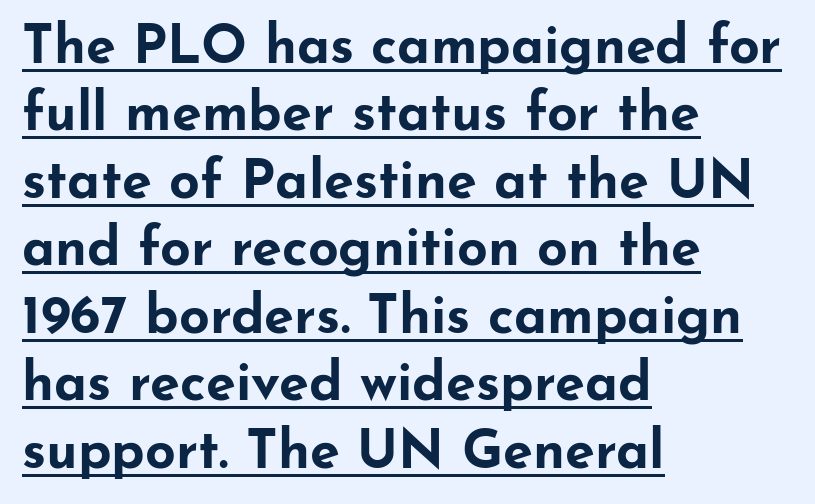
{"serif": "no", "italic": "no", "bold": "yes", "weight": "bold", "width": "wide", "stroke_contrast": "low", "x_height": "small", "monospaced": "no", "underline": "yes", "align": "left", "line_spacing": "normal", "line_spacing_ratio": 1.25, "letter_spacing": "normal", "letter_spacing_em": 0.0, "glyph_px": 54}
